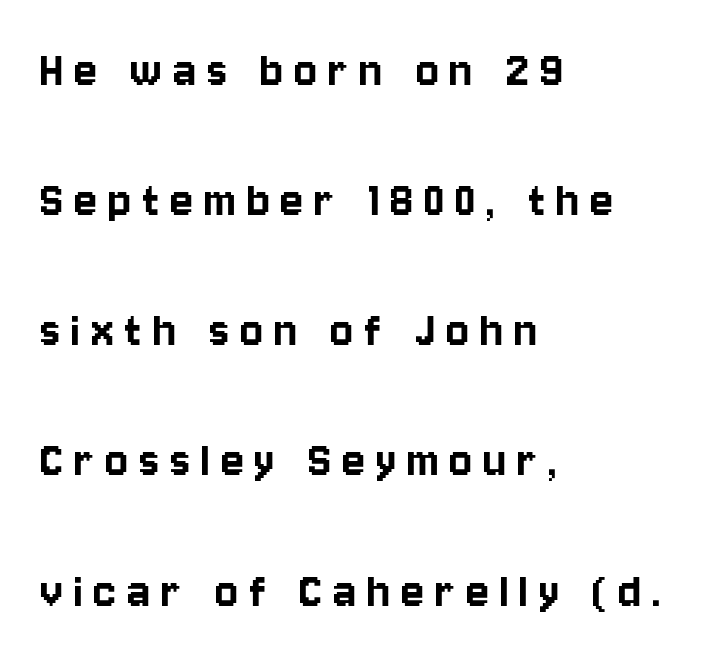
The type sits square on the baseline with zero lean. The passage shown is typed in a proportional face where columns would drift. Line spacing here is loose. Letters rest on an invisible, unmarked baseline. This sample uses expanded letter spacing, leaving extra air between glyphs. Look at the bottom of the vertical strokes: they stop flat, with no serifs.
